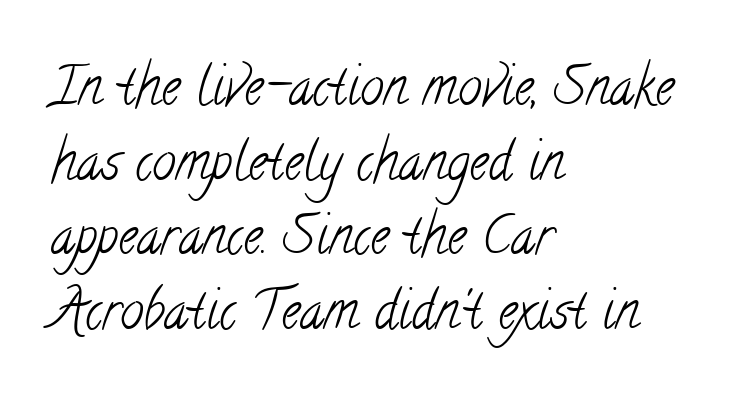
Words float on clear page, feet unadorned. Vertical spacing — default. Compared with a centered layout, this one pins lines to the left instead. The strokes are not fattened; the text isn't bold.
